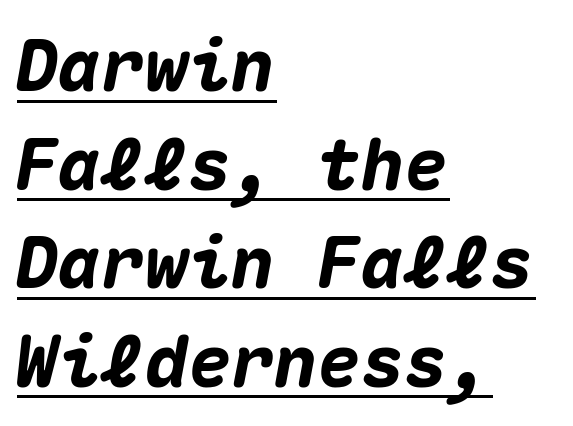
{"italic": "yes", "lean": "right", "slant_degrees": 10, "bold": "yes", "weight": "heavy", "width": "normal", "stroke_contrast": "medium", "x_height": "medium", "monospaced": "yes", "underline": "yes", "align": "left", "line_spacing": "normal", "line_spacing_ratio": 1.37, "letter_spacing": "normal", "letter_spacing_em": 0.0, "glyph_px": 72}
